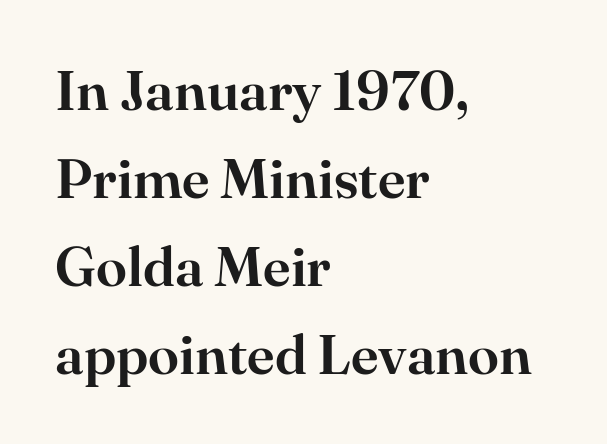
Each letter keeps its own natural width here, so spacing adapts to shape. What stands out about the letter spacing? Nothing — it is the standard amount. This sample is left-justified, so line endings fall wherever the words run out. Rows of type keep a routine distance in the vertical direction. The letters stand straight up with perfectly vertical stems.
